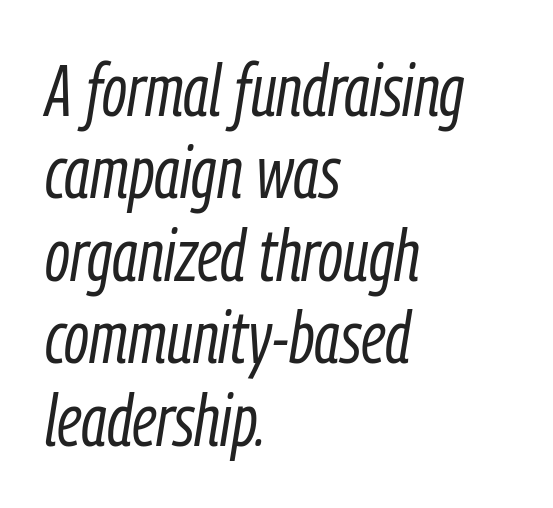
Alignment: flush left. No extra tracking has been applied to these lines. Weight: in the light-to-regular range. Characters are canted at an angle relative to the baseline's perpendicular. Leading is clearly below the norm, producing a dense column.
